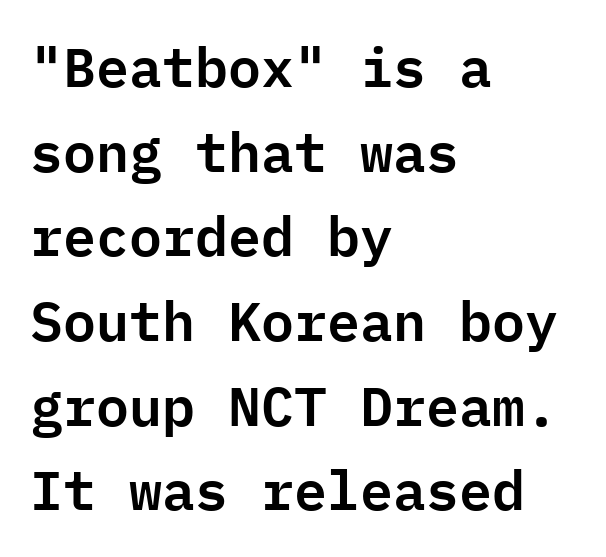
What's the leading like? Ordinary, nothing unusual. Nope, no serifs anywhere on these letters. This sample has the even, mechanical cadence of fixed-width lettering. Tracking here is standard; glyphs follow each other at the usual distance.
